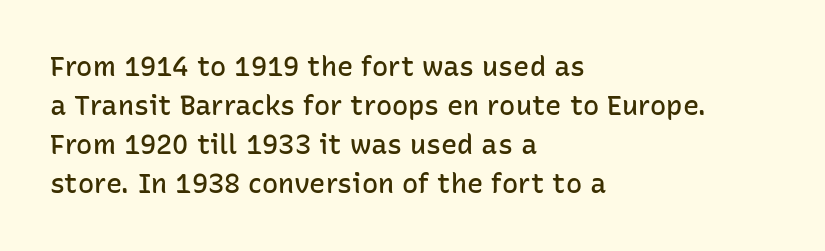
The image shows 27 px text type, upright; set left-aligned, normal line spacing (1.45x), normal letter spacing, not underlined.
